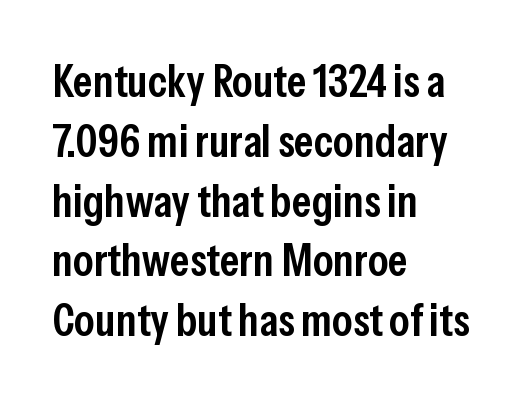
In CSS terms this would be text-align: left. The foot of each line stays bare and open. Letterform terminals end flat and unadorned throughout the passage. Strokes here are thickened, but only to semibold level. The letters stand upright; this is a roman face. Honestly, the letter spacing is just normal — you wouldn't notice it.
